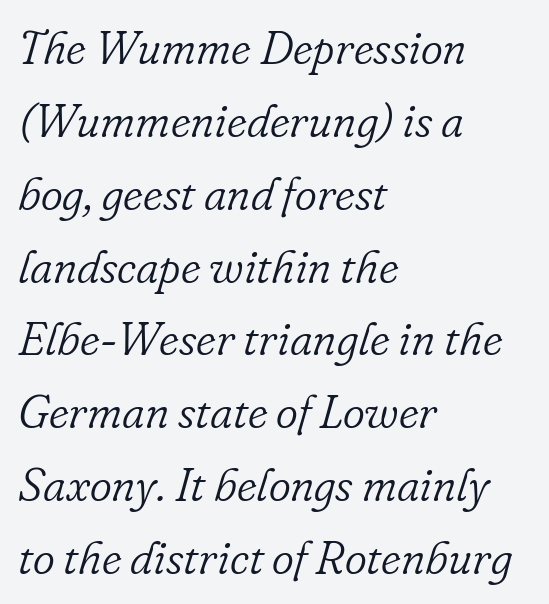
Q: Is the text bold? A: No.
Q: Is the text italic (slanted)? A: Yes, it leans right by about 16 degrees.
Q: Is the typeface a serif or a sans-serif typeface? A: Serif.
Q: Is the text underlined? A: No.
Q: How is the paragraph aligned? A: Left-aligned.
Q: Is the spacing between letters normal or unusually wide? A: Normal.
Q: Is the spacing between lines tight, normal or loose? A: Normal.
Q: Width (condensed, normal, or wide)? A: Normal.
Q: Stroke contrast? A: Low.
Q: x-height? A: Small.
Q: Monospaced? A: No.
